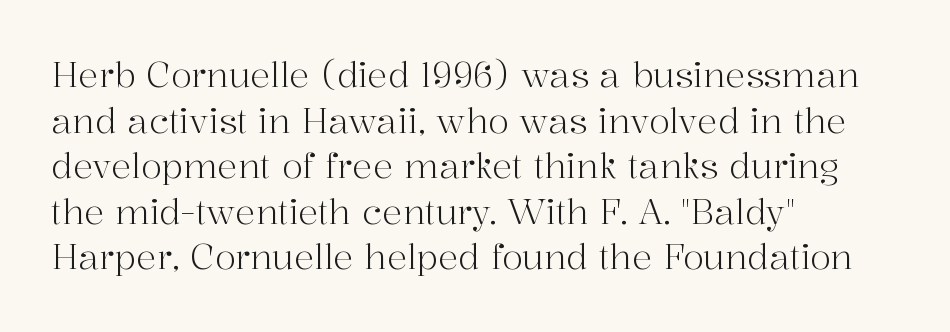
The letters look calm and open, with moderate or lighter stems. Successive baselines arrive at the customary interval. This is serif lettering, the kind often seen in printed books. Descenders are the only things crossing below the line.
